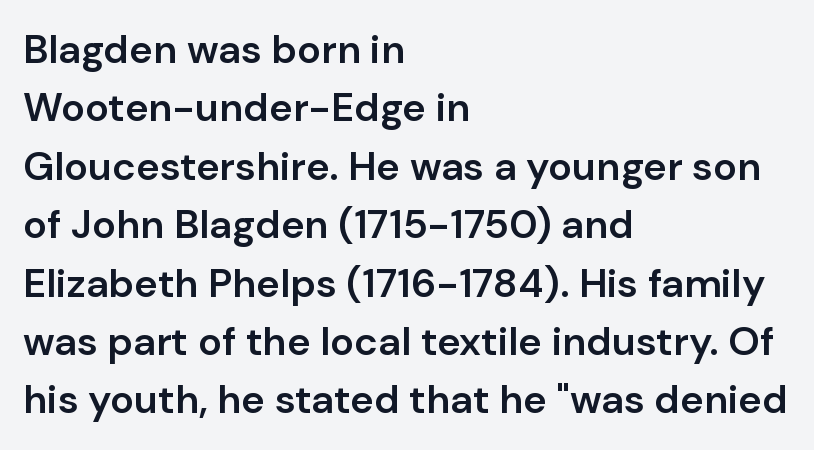
The image shows 40 px semibold sans-serif type, upright; set left-aligned, normal line spacing (1.46x), normal letter spacing, not underlined; low stroke contrast and a medium x-height.
